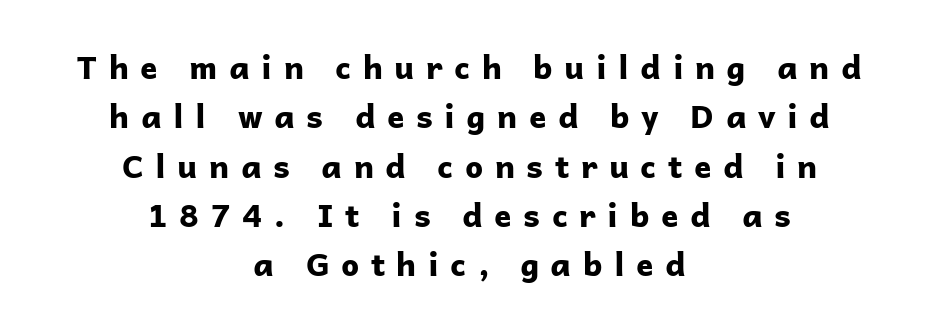
Q: Is the text bold? A: Yes.
Q: Is the text italic (slanted)? A: No, it is upright.
Q: Is the typeface a serif or a sans-serif typeface? A: Sans-serif.
Q: Is the text underlined? A: No.
Q: How is the paragraph aligned? A: Centered.
Q: Is the spacing between letters normal or unusually wide? A: Unusually wide.
Q: Is the spacing between lines tight, normal or loose? A: Normal.
Q: Width (condensed, normal, or wide)? A: Normal.
Q: Stroke contrast? A: Low.
Q: x-height? A: Medium.
Q: Monospaced? A: No.
